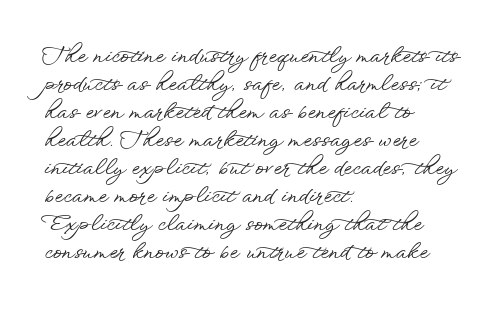
If you measured baseline to baseline, you'd find a middling distance. Descenders are the only things crossing below the line. The lines in this sample share a left origin and differ only in where they stop. Letter spacing: default.
